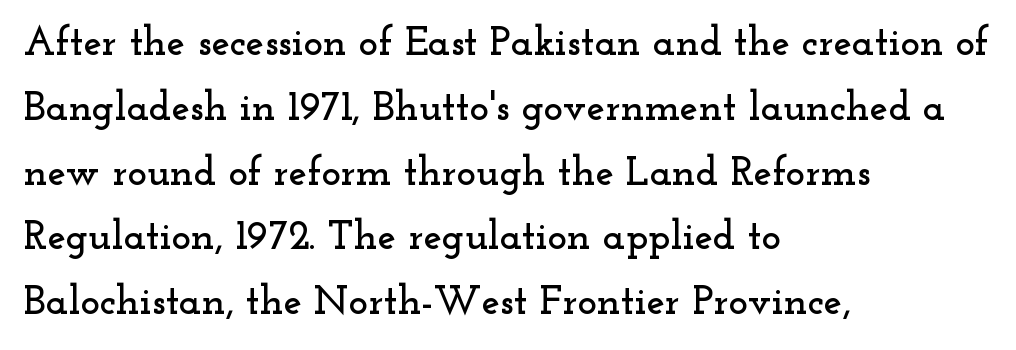
The image shows 41 px wide serif type, upright; set left-aligned, normal line spacing (1.58x), normal letter spacing, not underlined; low stroke contrast and a small x-height.
